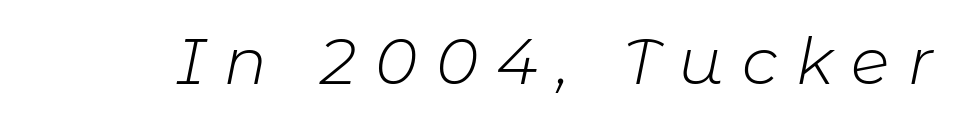
The image shows 64 px light type, italic (leaning right); set unusually wide letter spacing (+0.29 em), not underlined; low stroke contrast and a medium x-height.
